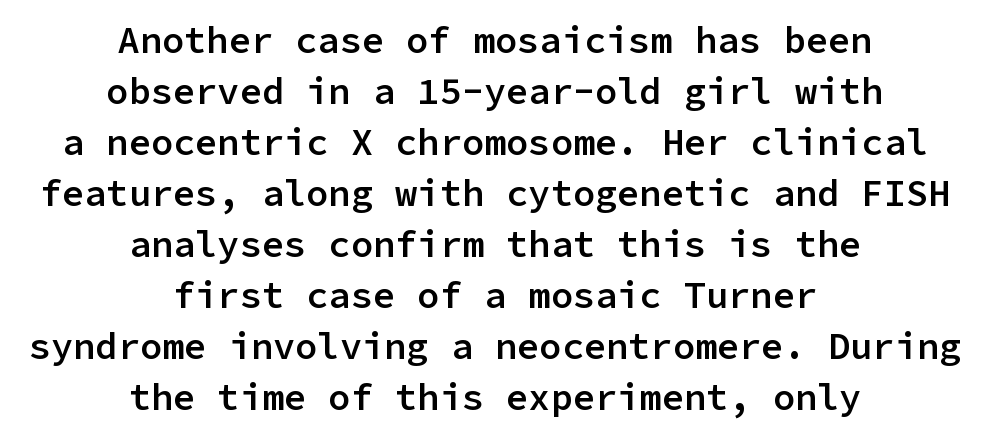
The image shows 37 px semibold sans-serif type, upright, monospaced; set centered, normal line spacing (1.38x), normal letter spacing, not underlined; low stroke contrast and a medium x-height.
